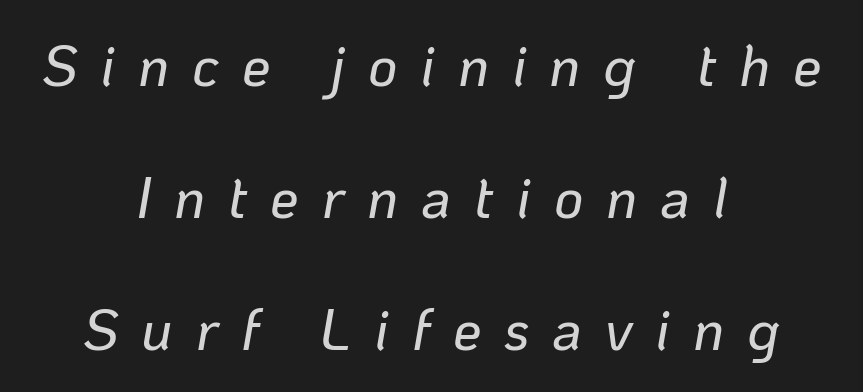
{"italic": "yes", "lean": "right", "slant_degrees": 10, "width": "normal", "stroke_contrast": "low", "x_height": "medium", "monospaced": "no", "underline": "no", "align": "center", "line_spacing": "loose", "line_spacing_ratio": 2.32, "letter_spacing": "wide", "letter_spacing_em": 0.4, "glyph_px": 57}
